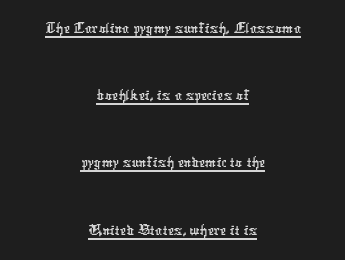
Whoever set this chose breathing room over compactness in the vertical rhythm. Nobody touched the tracking dial on this one. What kind of face is this? One without serifs — a sans. The passage is arranged like a title page — every line centered.
